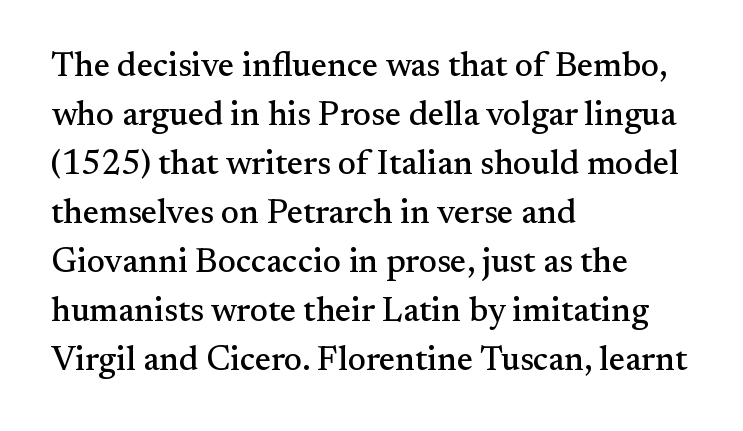
{"serif": "yes", "italic": "no", "width": "normal", "stroke_contrast": "medium", "x_height": "small", "monospaced": "no", "underline": "no", "align": "left", "line_spacing": "normal", "line_spacing_ratio": 1.44, "letter_spacing": "normal", "letter_spacing_em": 0.0, "glyph_px": 34}
